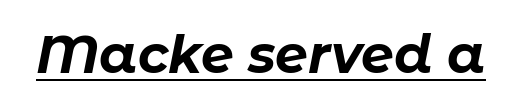
The letterforms sit shoulder to shoulder at normal distance. This sample has the flowing, uneven cadence of proportional lettering. Would a proofreader flag this as italicized? Yes. Chunky letters — that's bold for sure.
